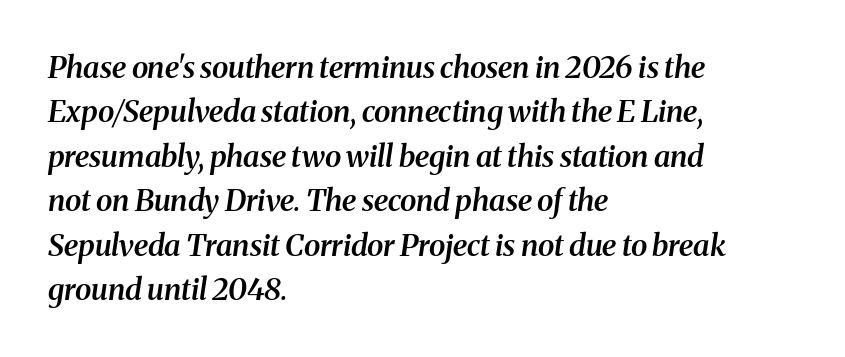
In terms of posture, this sample is oblique. Look at the bottom of the vertical strokes: they flare into serifs here. Short note: letters normally spaced. Here the designer chose a conventional face with non-uniform glyph widths.
